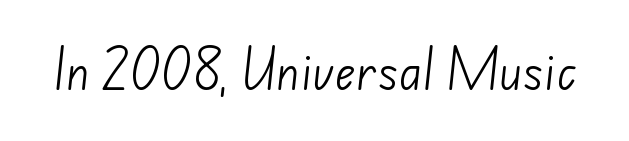
Q: Is the text bold? A: No.
Q: Is the typeface a serif or a sans-serif typeface? A: Sans-serif.
Q: Is the text underlined? A: No.
Q: Is the spacing between letters normal or unusually wide? A: Normal.
Q: Width (condensed, normal, or wide)? A: Normal.
Q: Stroke contrast? A: Low.
Q: x-height? A: Small.
Q: Monospaced? A: No.
